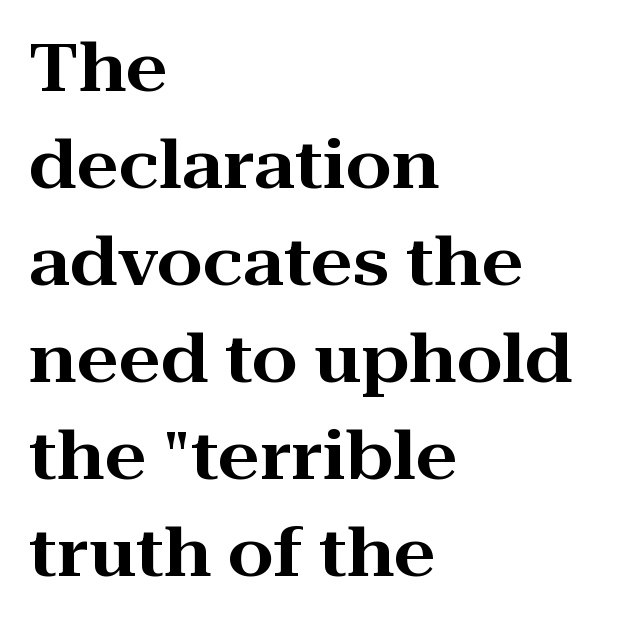
The image shows 66 px wide serif type, upright; set left-aligned, normal line spacing (1.47x), normal letter spacing, not underlined; high stroke contrast and a medium x-height.
